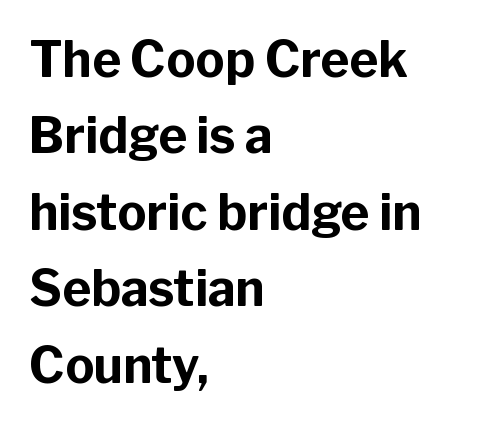
Only glyphs here, with clear space below each row. It's the straight-up-and-down kind of type. Whoever set this chose a conventional vertical rhythm. How are the letters spaced? Ordinarily, with no added tracking.
